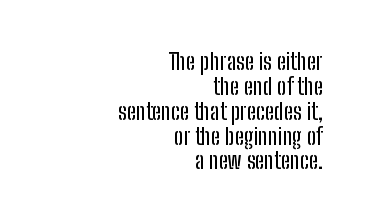
{"italic": "no", "underline": "no", "align": "right", "line_spacing": "tight", "line_spacing_ratio": 1.08, "letter_spacing": "normal", "letter_spacing_em": 0.0, "glyph_px": 23}
